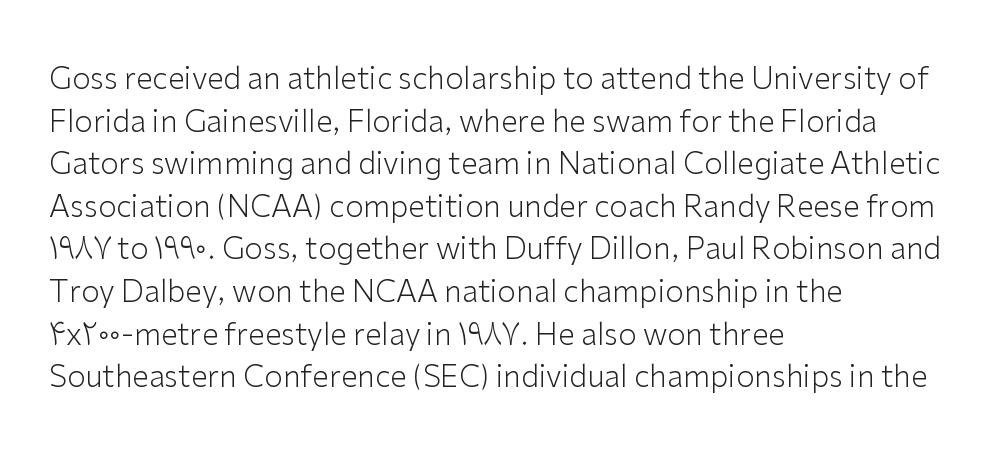
Q: Is the text bold? A: No.
Q: Is the text italic (slanted)? A: No, it is upright.
Q: Is the typeface a serif or a sans-serif typeface? A: Sans-serif.
Q: Is the text underlined? A: No.
Q: How is the paragraph aligned? A: Left-aligned.
Q: Is the spacing between letters normal or unusually wide? A: Normal.
Q: Is the spacing between lines tight, normal or loose? A: Normal.
Q: Width (condensed, normal, or wide)? A: Normal.
Q: Stroke contrast? A: Low.
Q: x-height? A: Medium.
Q: Monospaced? A: No.
